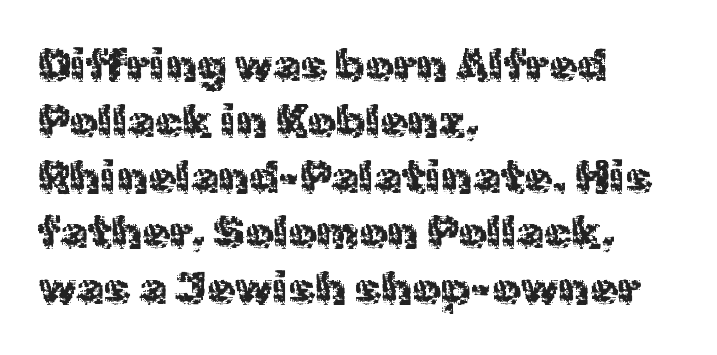
The image shows 45 px regular-weight sans-serif type, upright; set left-aligned, line spacing 1.24x, normal letter spacing, not underlined; a medium x-height.
